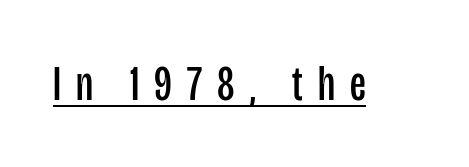
{"serif": "no", "italic": "no", "bold": "no", "weight": "regular", "width": "condensed", "stroke_contrast": "low", "x_height": "large", "monospaced": "no", "underline": "yes", "letter_spacing": "wide", "letter_spacing_em": 0.3, "glyph_px": 50}
